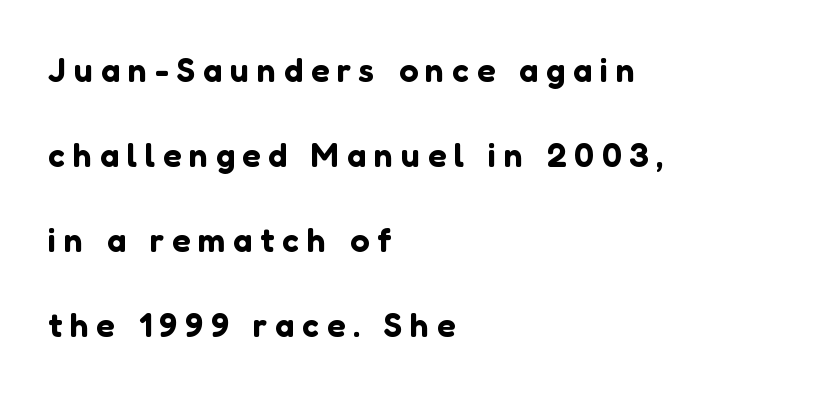
Q: Is the text italic (slanted)? A: No, it is upright.
Q: Is the typeface a serif or a sans-serif typeface? A: Sans-serif.
Q: Is the text underlined? A: No.
Q: How is the paragraph aligned? A: Left-aligned.
Q: Is the spacing between letters normal or unusually wide? A: Unusually wide.
Q: Is the spacing between lines tight, normal or loose? A: Loose.
Q: Width (condensed, normal, or wide)? A: Normal.
Q: Stroke contrast? A: Low.
Q: x-height? A: Medium.
Q: Monospaced? A: No.
